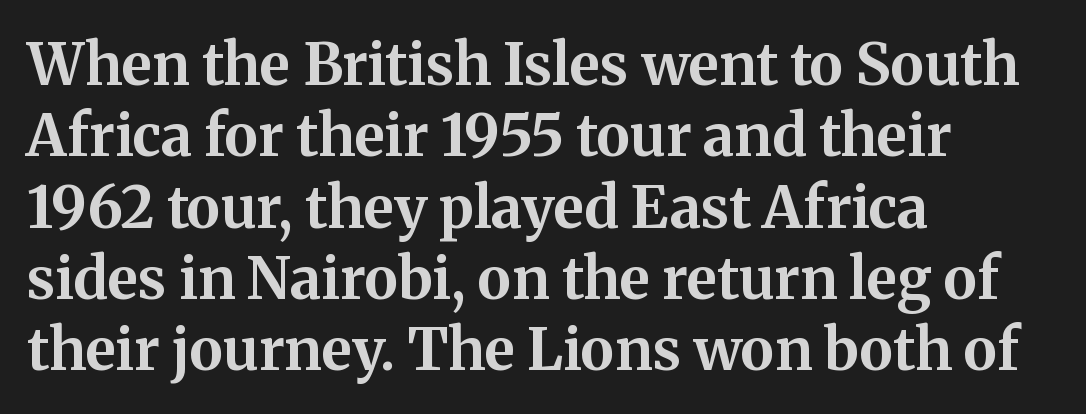
Q: Is the text bold? A: Yes.
Q: Is the text italic (slanted)? A: No, it is upright.
Q: Is the typeface a serif or a sans-serif typeface? A: Serif.
Q: Is the text underlined? A: No.
Q: How is the paragraph aligned? A: Left-aligned.
Q: Is the spacing between letters normal or unusually wide? A: Normal.
Q: Width (condensed, normal, or wide)? A: Normal.
Q: Stroke contrast? A: Medium.
Q: x-height? A: Medium.
Q: Monospaced? A: No.
